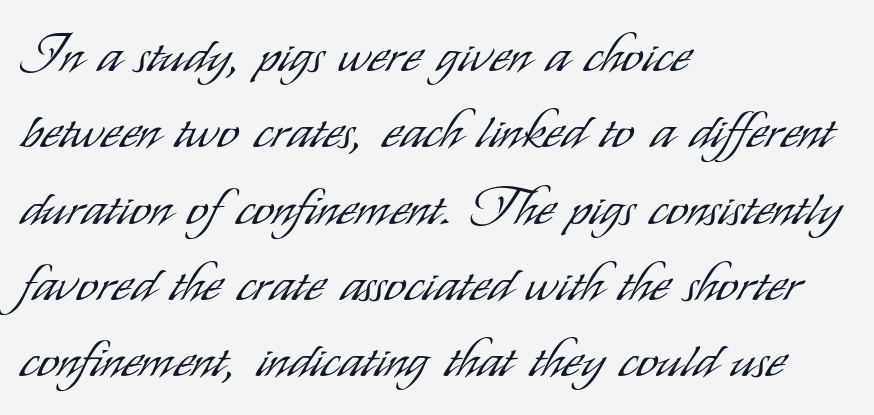
{"serif": "no", "bold": "no", "weight": "light", "width": "condensed", "stroke_contrast": "low", "x_height": "small", "monospaced": "no", "underline": "no", "align": "left", "line_spacing": "normal", "line_spacing_ratio": 1.44, "letter_spacing": "normal", "letter_spacing_em": 0.0, "glyph_px": 53}
